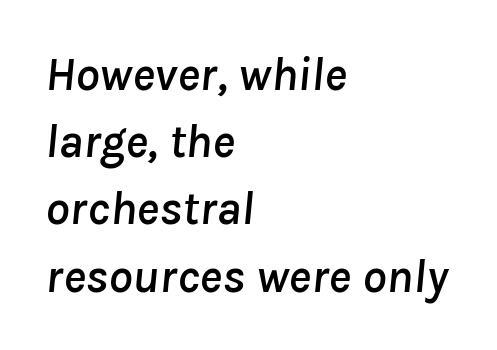
{"italic": "yes", "lean": "right", "slant_degrees": 8, "width": "normal", "stroke_contrast": "low", "x_height": "medium", "monospaced": "no", "underline": "no", "align": "left", "line_spacing": "normal", "line_spacing_ratio": 1.4, "letter_spacing": "normal", "letter_spacing_em": 0.0, "glyph_px": 48}
